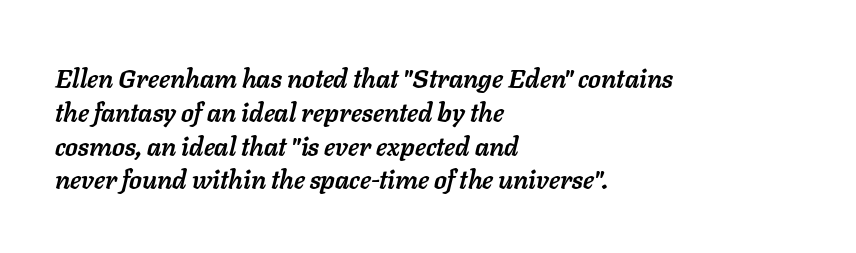
The image shows 26 px bold type, italic (leaning right); set left-aligned, normal line spacing (1.3x), normal letter spacing, not underlined.
